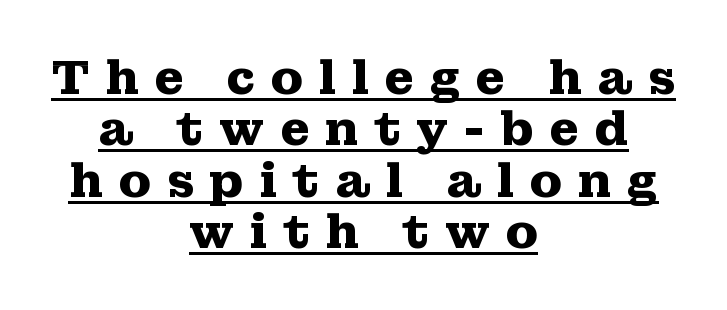
The image shows 48 px heavy, wide serif type, upright; set centered, tight line spacing (1.07x), unusually wide letter spacing (+0.31 em), underlined; medium stroke contrast and a medium x-height.
